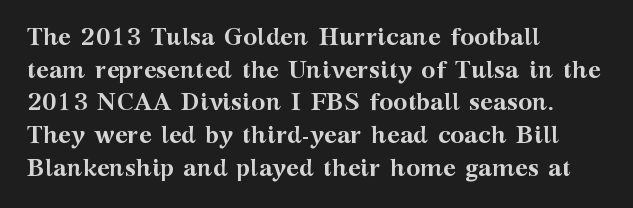
{"italic": "no", "bold": "yes", "underline": "no", "align": "left", "line_spacing": "normal", "line_spacing_ratio": 1.36, "letter_spacing": "normal", "letter_spacing_em": 0.0, "glyph_px": 24}
